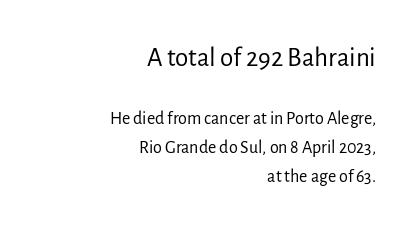
The image shows 27 px text type, upright; set right-aligned, normal line spacing (1.61x), normal letter spacing, not underlined; the first (top) block is 1.5x larger.
